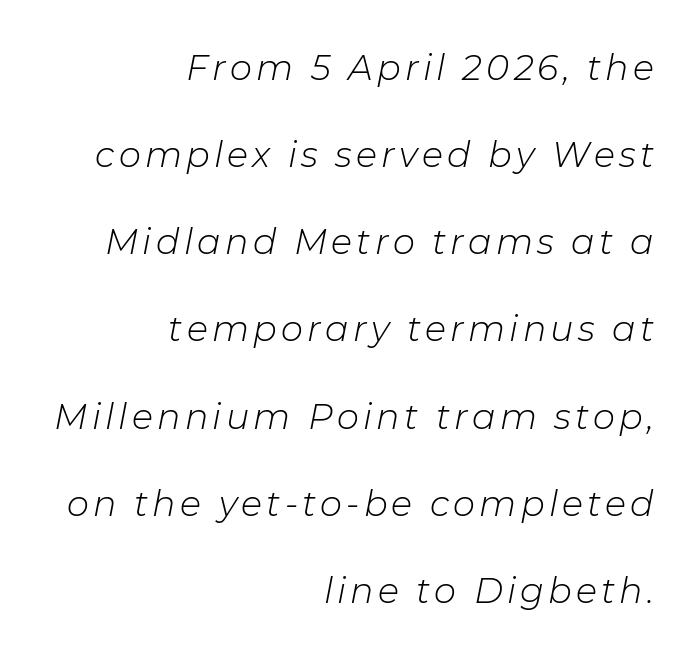
Q: Is the text bold? A: No.
Q: Is the text italic (slanted)? A: Yes, it leans right by about 11 degrees.
Q: Is the text underlined? A: No.
Q: How is the paragraph aligned? A: Right-aligned.
Q: Is the spacing between lines tight, normal or loose? A: Loose.
Q: Width (condensed, normal, or wide)? A: Normal.
Q: Stroke contrast? A: Low.
Q: x-height? A: Medium.
Q: Monospaced? A: No.
